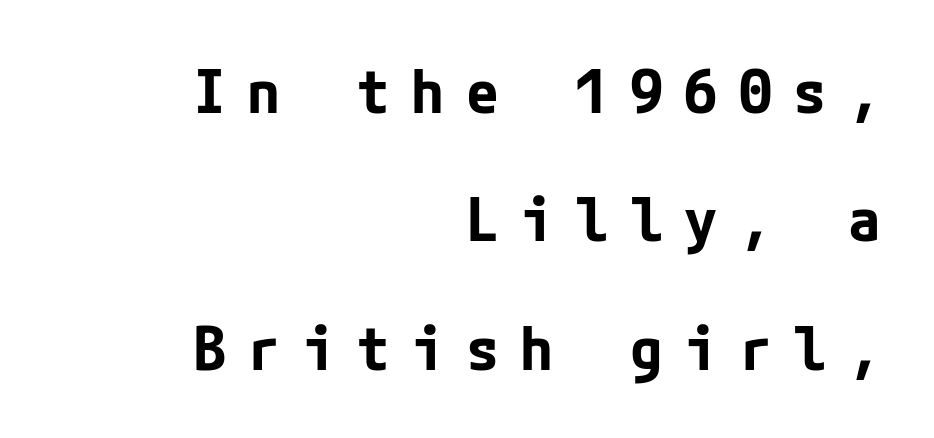
The image shows 60 px bold sans-serif type, upright; set right-aligned, loose line spacing (2.14x), unusually wide letter spacing (+0.36 em), not underlined; low stroke contrast and a medium x-height.
